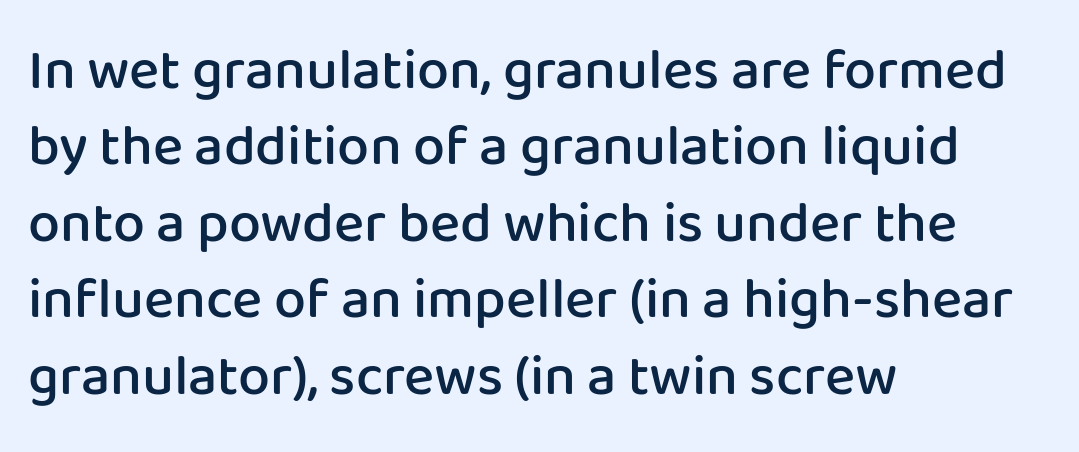
Q: Is the text bold? A: Semi-bold.
Q: Is the text italic (slanted)? A: No, it is upright.
Q: Is the typeface a serif or a sans-serif typeface? A: Sans-serif.
Q: Is the text underlined? A: No.
Q: How is the paragraph aligned? A: Left-aligned.
Q: Is the spacing between letters normal or unusually wide? A: Normal.
Q: Is the spacing between lines tight, normal or loose? A: Normal.
Q: Width (condensed, normal, or wide)? A: Normal.
Q: Stroke contrast? A: Low.
Q: x-height? A: Medium.
Q: Monospaced? A: No.
